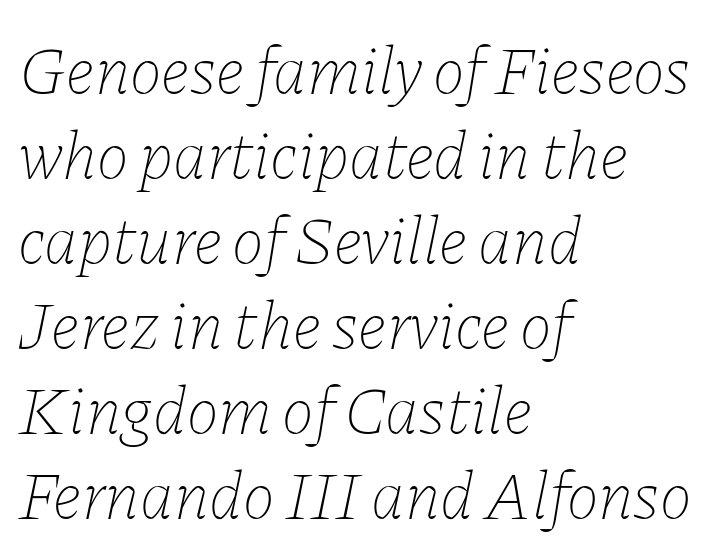
Observe the lean: these are italic letterforms. These lines are rendered in a variable-pitch font. Reading down the block, your eye returns to a fixed left position each line. Just letters on the line, the space beneath them empty. Inter-character spacing is left at the font's built-in metrics. Compared with a typical body face, this is equally light or lighter still.
